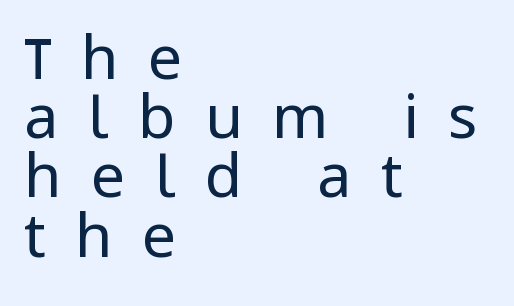
The image shows 61 px regular-weight sans-serif type, upright; set left-aligned, tight line spacing (0.97x), unusually wide letter spacing (+0.48 em), not underlined; low stroke contrast and a medium x-height.
